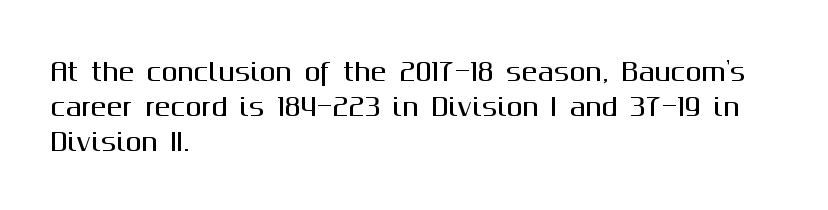
The image shows 24 px text type, upright; set left-aligned, normal line spacing (1.45x), normal letter spacing, not underlined.
